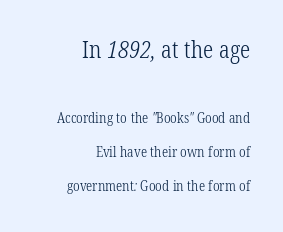
The image shows 23 px text type; set right-aligned, loose line spacing (2.45x), normal letter spacing, not underlined; the first (top) block is 1.64x larger.
